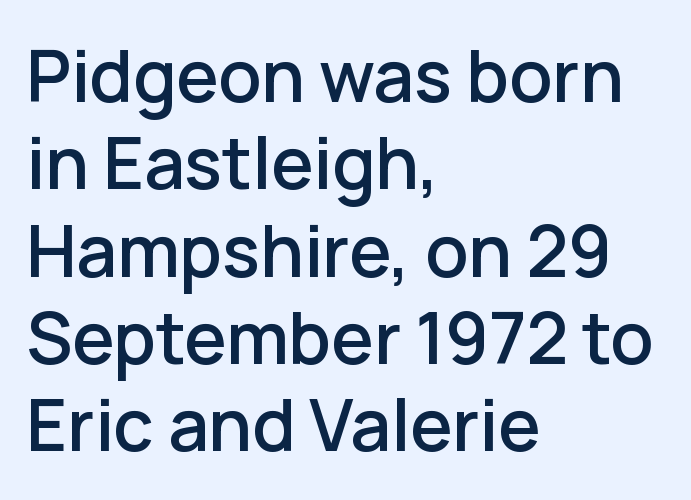
{"serif": "no", "italic": "no", "width": "normal", "stroke_contrast": "low", "x_height": "medium", "monospaced": "no", "underline": "no", "align": "left", "line_spacing_ratio": 1.23, "letter_spacing": "normal", "letter_spacing_em": 0.0, "glyph_px": 71}
